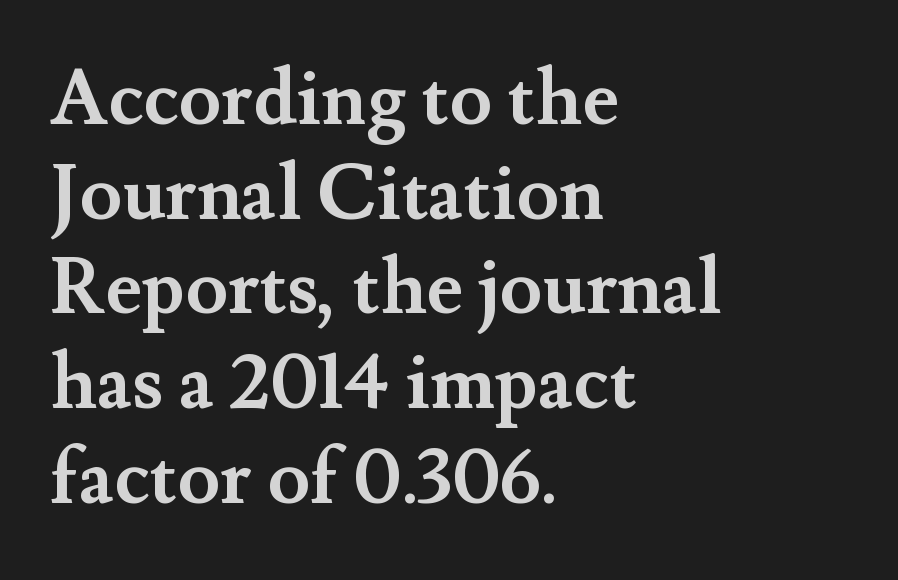
{"serif": "yes", "italic": "no", "bold": "yes", "weight": "semibold", "width": "normal", "stroke_contrast": "medium", "x_height": "small", "monospaced": "no", "underline": "no", "align": "left", "line_spacing_ratio": 1.23, "letter_spacing": "normal", "letter_spacing_em": 0.0, "glyph_px": 77}
